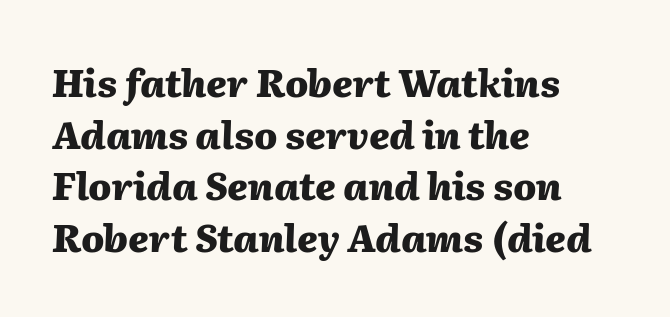
{"italic": "yes", "lean": "right", "slant_degrees": 2, "bold": "yes", "weight": "heavy", "width": "normal", "stroke_contrast": "medium", "x_height": "medium", "monospaced": "no", "underline": "no", "align": "left", "line_spacing": "normal", "line_spacing_ratio": 1.36, "letter_spacing": "normal", "letter_spacing_em": 0.0, "glyph_px": 38}
